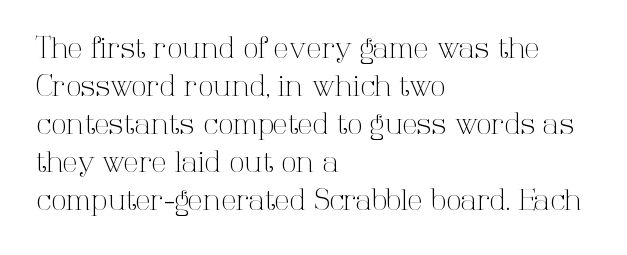
Q: Is the text bold? A: No.
Q: Is the text italic (slanted)? A: No, it is upright.
Q: Is the typeface a serif or a sans-serif typeface? A: Serif.
Q: Is the text underlined? A: No.
Q: How is the paragraph aligned? A: Left-aligned.
Q: Is the spacing between letters normal or unusually wide? A: Normal.
Q: Is the spacing between lines tight, normal or loose? A: Normal.
Q: Width (condensed, normal, or wide)? A: Normal.
Q: Stroke contrast? A: High.
Q: x-height? A: Medium.
Q: Monospaced? A: No.
